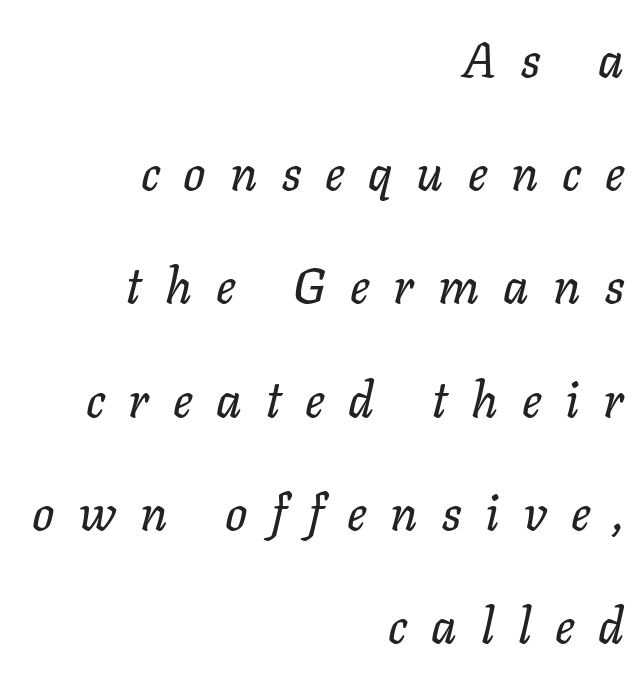
{"italic": "yes", "lean": "right", "slant_degrees": 11, "width": "normal", "stroke_contrast": "low", "x_height": "medium", "monospaced": "no", "underline": "no", "align": "right", "line_spacing": "loose", "line_spacing_ratio": 2.31, "letter_spacing": "wide", "letter_spacing_em": 0.49, "glyph_px": 49}
